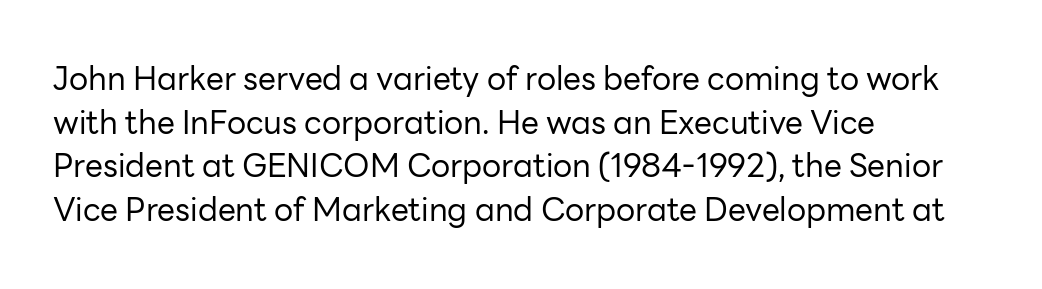
The image shows 32 px regular-weight sans-serif type, upright; set left-aligned, normal line spacing (1.36x), normal letter spacing, not underlined; low stroke contrast and a medium x-height.
